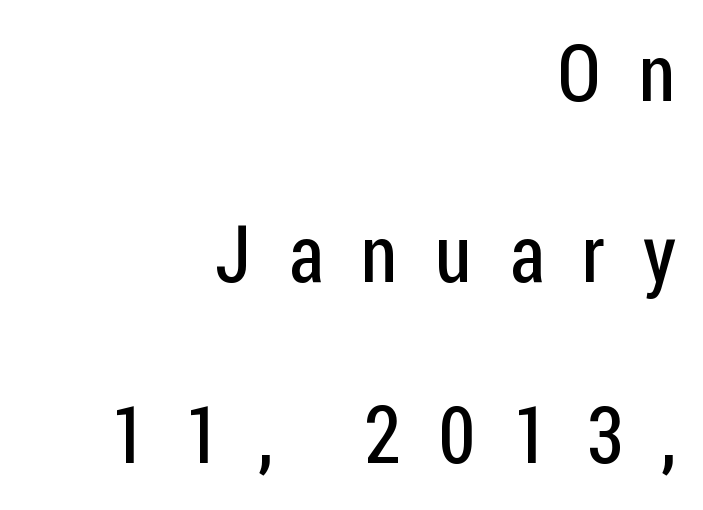
The image shows 79 px regular-weight, condensed sans-serif type, upright; set right-aligned, loose line spacing (2.29x), unusually wide letter spacing (+0.47 em), not underlined; low stroke contrast and a medium x-height.
